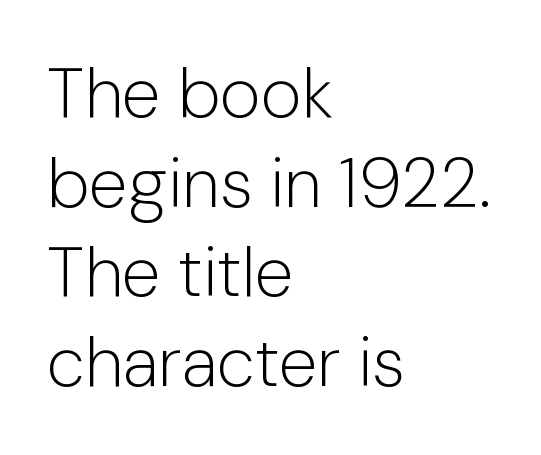
The image shows 70 px light sans-serif type, upright; set left-aligned, normal line spacing (1.28x), normal letter spacing, not underlined; low stroke contrast and a medium x-height.
